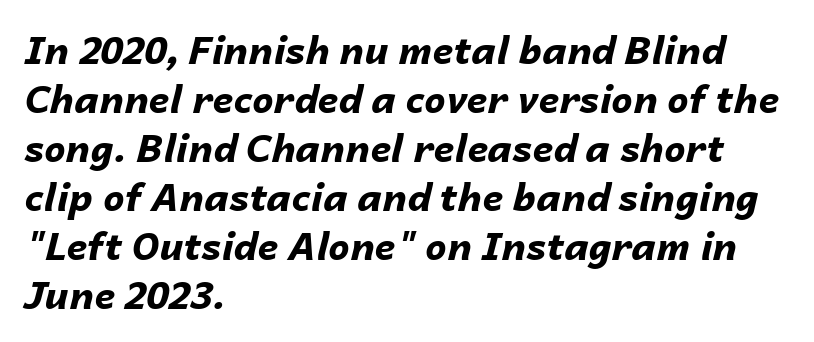
There's an unmistakable incline to the writing here. What's the leading like? Ordinary, nothing unusual. Lines of text with bare space underneath. Is the type bold? Yes — the strokes are clearly thick and heavy. Nothing unusual about the tracking: characters are spaced as the font intends.
